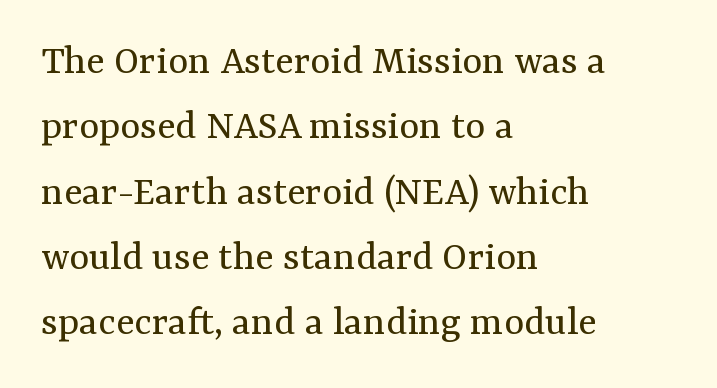
Small tapered or slab feet sit at the stroke ends, so this counts as serif. The passage is arranged the way most books set body copy — flush left. Ink coverage per letter is moderate at most. Is there any slant? The stems are plumb. How are the letters spaced? Ordinarily, with no added tracking.
